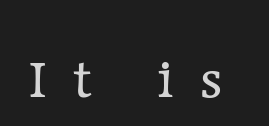
{"serif": "yes", "italic": "no", "bold": "no", "weight": "regular", "width": "normal", "stroke_contrast": "low", "x_height": "medium", "monospaced": "no", "underline": "no", "letter_spacing": "wide", "letter_spacing_em": 0.47, "glyph_px": 56}
